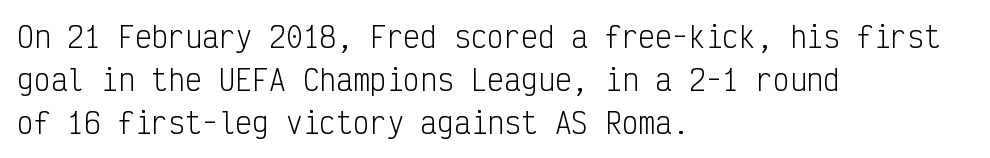
{"serif": "no", "italic": "no", "bold": "no", "weight": "light", "width": "condensed", "stroke_contrast": "low", "x_height": "medium", "monospaced": "yes", "underline": "no", "align": "left", "line_spacing": "normal", "line_spacing_ratio": 1.53, "letter_spacing": "normal", "letter_spacing_em": 0.0, "glyph_px": 28}
